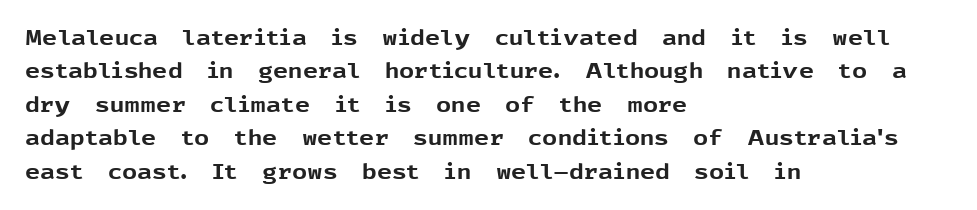
Q: Is the text bold? A: Yes.
Q: Is the text italic (slanted)? A: No, it is upright.
Q: Is the text underlined? A: No.
Q: How is the paragraph aligned? A: Left-aligned.
Q: Is the spacing between letters normal or unusually wide? A: Normal.
Q: Is the spacing between lines tight, normal or loose? A: Normal.
